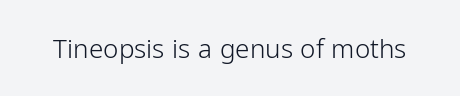
{"italic": "no", "bold": "no", "underline": "no", "letter_spacing": "normal", "letter_spacing_em": 0.0, "glyph_px": 26}
